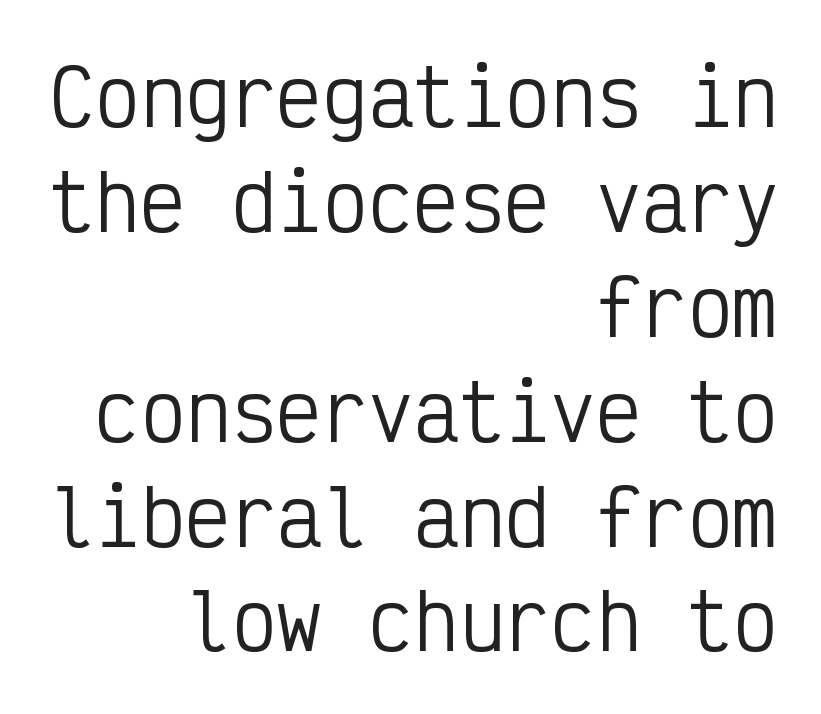
Regular leading. Short note: letters normally spaced. Glance below the letters and you will spot only blank space. I'd call this a sans setting — the letters go barefoot.
